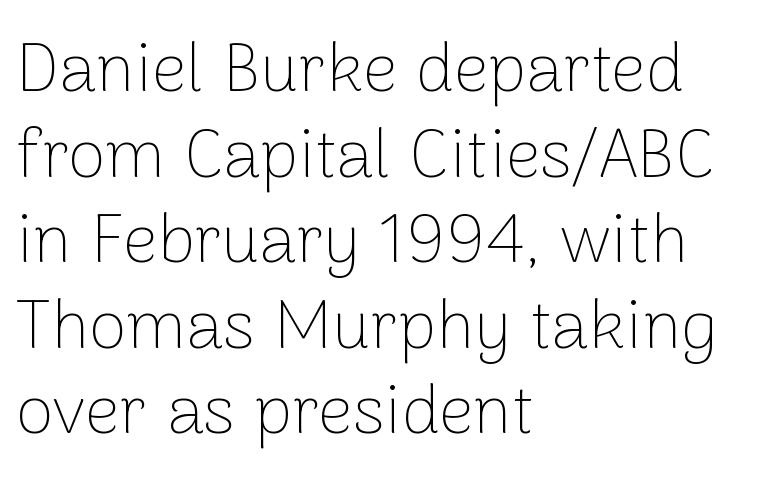
What kind of face is this? One without serifs — a sans. This rendering features lettering with no underline. The weight would be labelled regular, book, light, or lighter still. No extra tracking has been applied to these lines.
